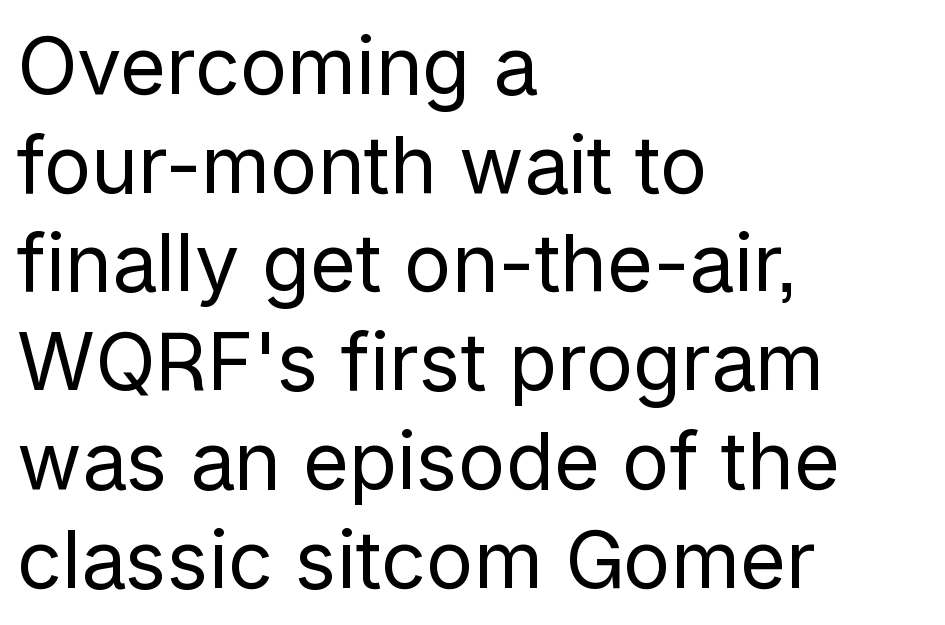
{"serif": "no", "italic": "no", "bold": "no", "weight": "regular", "width": "normal", "stroke_contrast": "low", "x_height": "medium", "monospaced": "no", "underline": "no", "align": "left", "line_spacing": "normal", "line_spacing_ratio": 1.25, "letter_spacing": "normal", "letter_spacing_em": 0.0, "glyph_px": 79}
